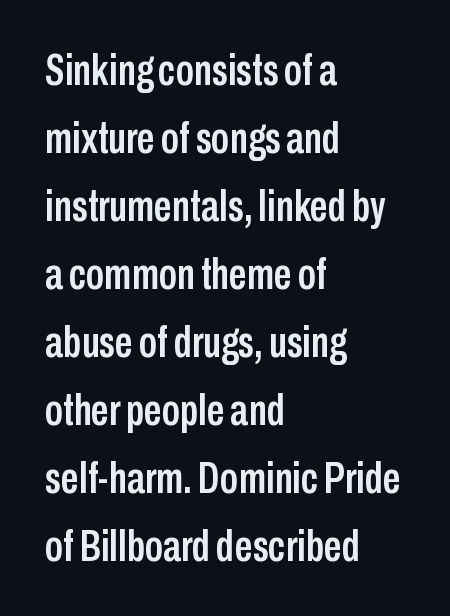
Q: Is the text italic (slanted)? A: No, it is upright.
Q: Is the typeface a serif or a sans-serif typeface? A: Sans-serif.
Q: Is the text underlined? A: No.
Q: How is the paragraph aligned? A: Left-aligned.
Q: Is the spacing between letters normal or unusually wide? A: Normal.
Q: Is the spacing between lines tight, normal or loose? A: Normal.
Q: Width (condensed, normal, or wide)? A: Condensed.
Q: Stroke contrast? A: Low.
Q: x-height? A: Medium.
Q: Monospaced? A: No.
